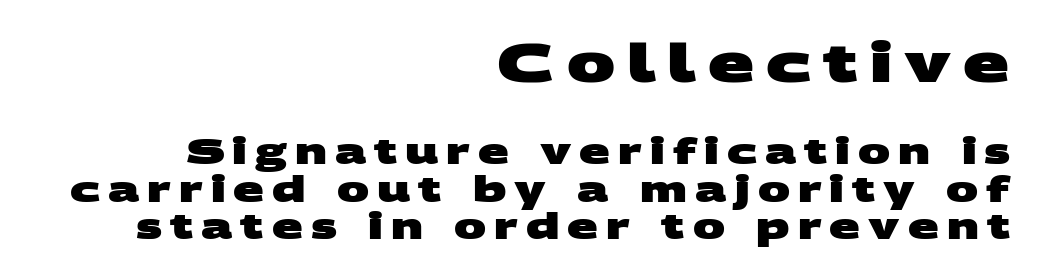
The image shows 54 px heavy, wide sans-serif type; set right-aligned, tight line spacing (1.05x), unusually wide letter spacing (+0.22 em), not underlined; the first (top) block is 1.5x larger; medium stroke contrast and a large x-height.
